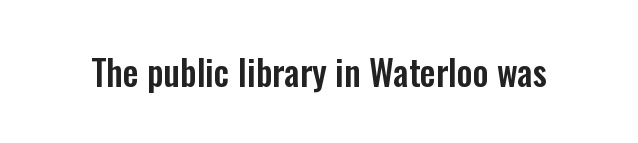
A clean baseline with only descenders dipping below it. The typography opts for an upright posture over an oblique one. Spacing verdict: proportional, widths tailored to each character. This rendering employs a face without finishing strokes, i.e., a sans-serif.
